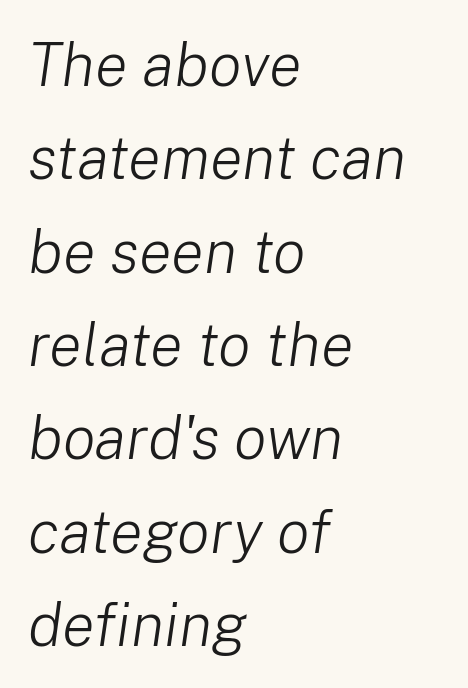
The strokes carry an ordinary text weight at most. Horizontally, the lines are justified to the leading edge only. Summary of vertical rhythm: regular, with standard interline spacing. Look at the tracking — it's just the regular setting, nothing added. Only glyphs here, with clear space below each row.
